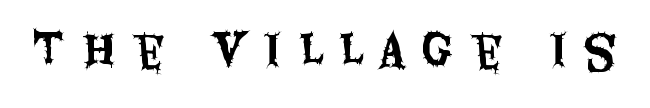
The image shows 43 px condensed sans-serif type, upright; set unusually wide letter spacing (+0.41 em), not underlined; medium stroke contrast and a large x-height.
